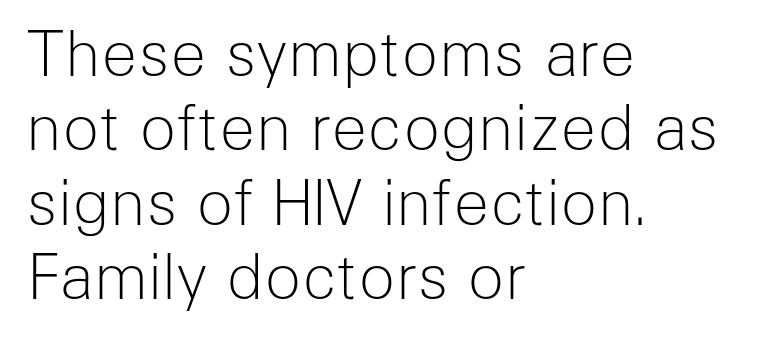
{"serif": "no", "italic": "no", "bold": "no", "weight": "light", "width": "normal", "stroke_contrast": "low", "x_height": "medium", "monospaced": "no", "underline": "no", "align": "left", "line_spacing_ratio": 1.22, "letter_spacing": "normal", "letter_spacing_em": 0.0, "glyph_px": 61}
